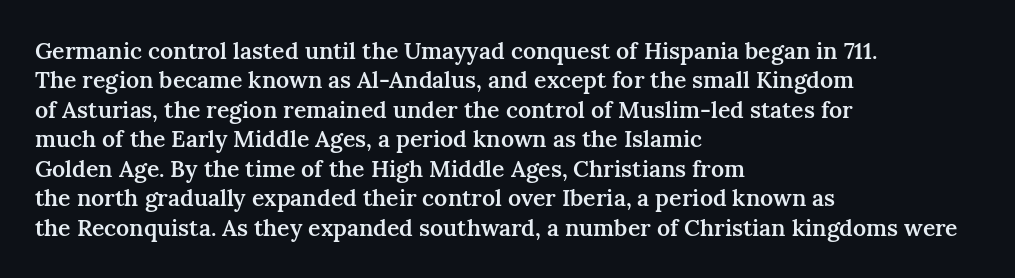
The image shows 23 px text type, upright; set left-aligned, normal line spacing (1.28x), normal letter spacing, not underlined.
